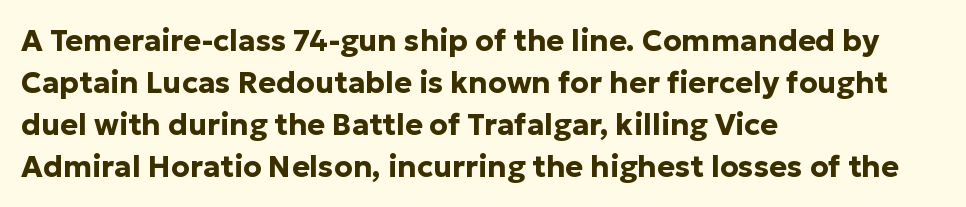
Q: Is the text bold? A: Yes.
Q: Is the text italic (slanted)? A: No, it is upright.
Q: Is the typeface a serif or a sans-serif typeface? A: Sans-serif.
Q: Is the text underlined? A: No.
Q: How is the paragraph aligned? A: Left-aligned.
Q: Is the spacing between letters normal or unusually wide? A: Normal.
Q: Is the spacing between lines tight, normal or loose? A: Normal.
Q: Width (condensed, normal, or wide)? A: Normal.
Q: Stroke contrast? A: Low.
Q: x-height? A: Medium.
Q: Monospaced? A: No.
